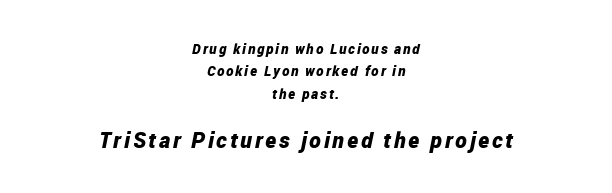
Q: Is the text bold? A: Yes.
Q: Is the text italic (slanted)? A: Yes, it leans right by about 12 degrees.
Q: Is the text underlined? A: No.
Q: How is the paragraph aligned? A: Centered.
Q: Is the spacing between lines tight, normal or loose? A: Normal.
Q: Which block of text is set in a larger size, the first (top) or the second (bottom)? A: The second (bottom) one.
